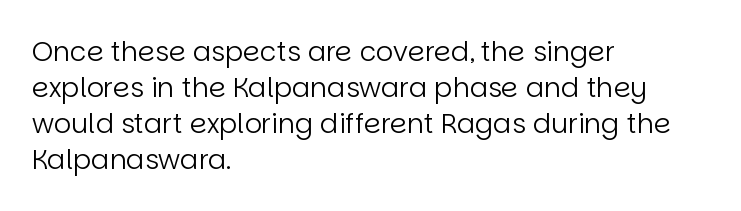
A clean baseline with only descenders dipping below it. The letters stand upright; this is a roman face. The letterforms sit shoulder to shoulder at normal distance. The compositor pushed each line to the left boundary.
